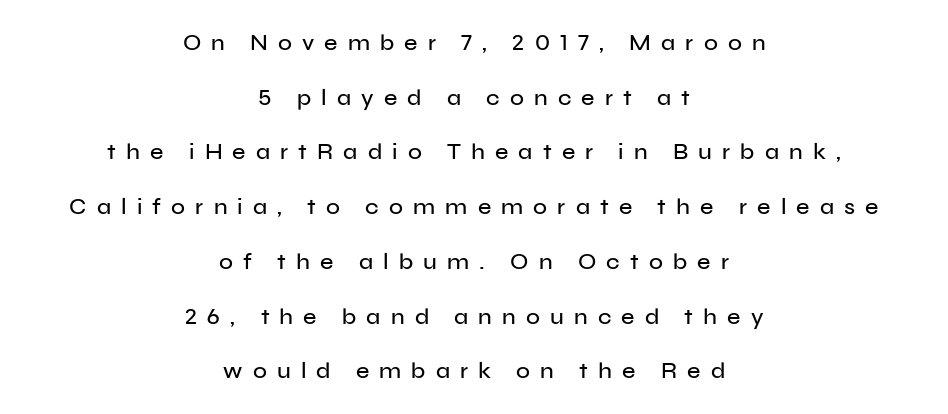
{"italic": "no", "underline": "no", "align": "center", "line_spacing": "loose", "line_spacing_ratio": 2.38, "letter_spacing": "wide", "letter_spacing_em": 0.44, "glyph_px": 23}
